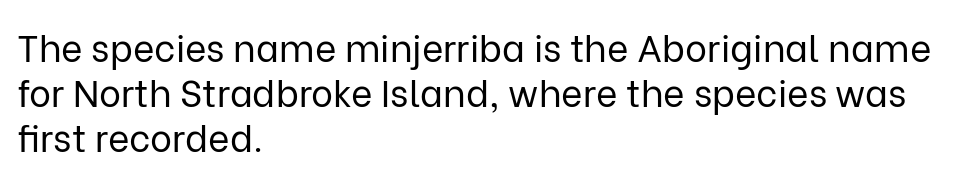
The image shows 37 px regular-weight sans-serif type, upright; set left-aligned, line spacing 1.22x, normal letter spacing, not underlined; low stroke contrast and a medium x-height.
